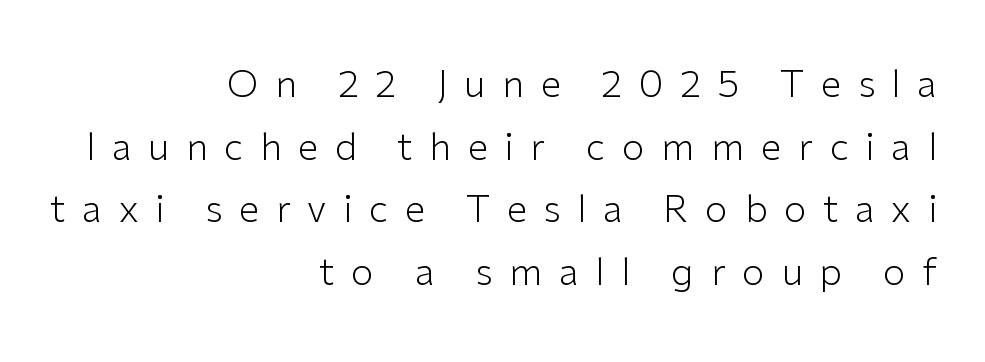
This sample has the flowing, uneven cadence of proportional lettering. The passage shown stacks its lines at a standard gap. The letters stand upright; this is a roman face. The gaps between neighbouring characters are conspicuously large.
